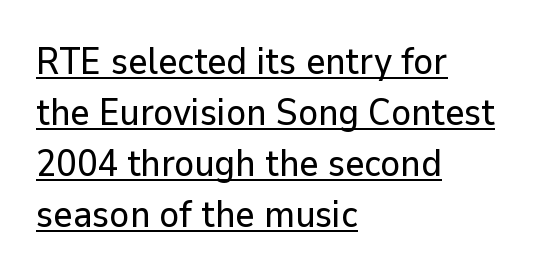
The image shows 37 px sans-serif type, upright; set left-aligned, normal line spacing (1.38x), normal letter spacing, underlined; low stroke contrast and a medium x-height.
